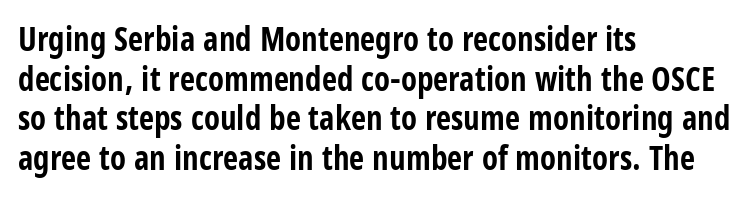
{"serif": "no", "italic": "no", "bold": "yes", "weight": "bold", "width": "condensed", "stroke_contrast": "low", "x_height": "large", "monospaced": "no", "underline": "no", "align": "left", "line_spacing_ratio": 1.2, "letter_spacing": "normal", "letter_spacing_em": 0.0, "glyph_px": 33}
